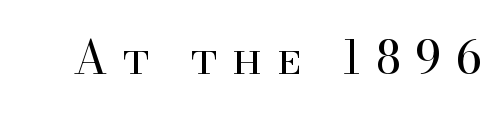
{"serif": "yes", "italic": "no", "bold": "no", "weight": "regular", "width": "normal", "stroke_contrast": "high", "x_height": "small", "monospaced": "no", "underline": "no", "letter_spacing": "wide", "letter_spacing_em": 0.33, "glyph_px": 45}
